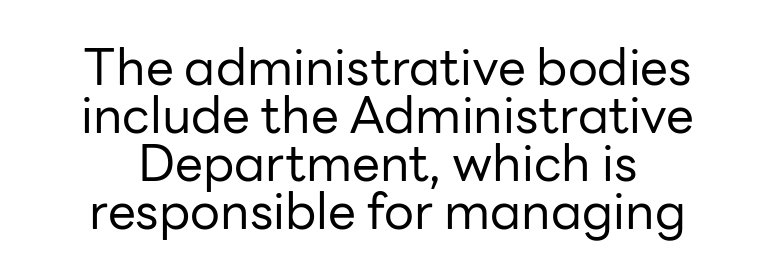
Type style note: lacks serifs. This rendering features lettering with no underline. The typography opts for an upright posture over an oblique one. The rendering uses a small line-height, squeezing the rows. Visually the block forms a symmetrical silhouette, jagged on both flanks. Letter spacing: default.
